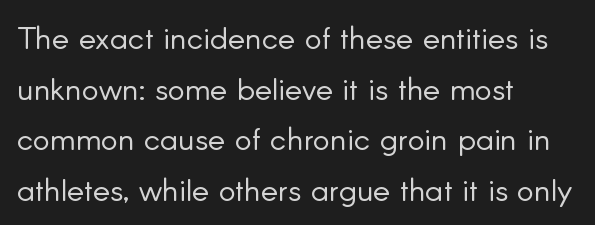
Q: Is the text bold? A: No.
Q: Is the text italic (slanted)? A: No, it is upright.
Q: Is the typeface a serif or a sans-serif typeface? A: Sans-serif.
Q: Is the text underlined? A: No.
Q: How is the paragraph aligned? A: Left-aligned.
Q: Is the spacing between letters normal or unusually wide? A: Normal.
Q: Is the spacing between lines tight, normal or loose? A: Normal.
Q: Width (condensed, normal, or wide)? A: Normal.
Q: Stroke contrast? A: Low.
Q: x-height? A: Small.
Q: Monospaced? A: No.
